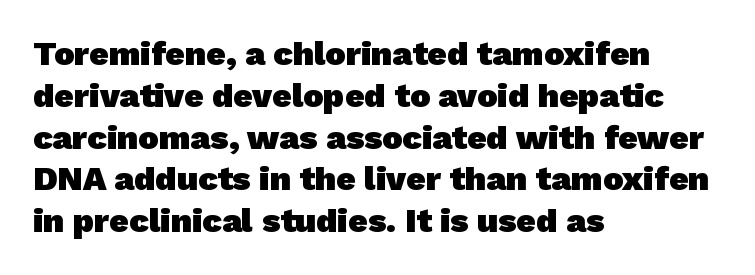
The image shows 34 px heavy sans-serif type; set left-aligned, line spacing 1.23x, normal letter spacing, not underlined; low stroke contrast and a medium x-height.
